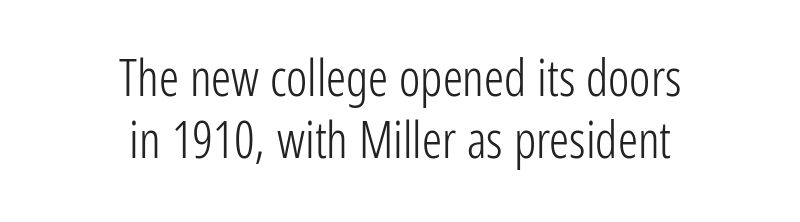
Reading down the column, the eye jumps a familiar distance to each next line. Counters stay open thanks to moderate or lighter strokes. To sum up the face: it is a sans, with no serifs. These lines are rendered in a variable-pitch font. The passage shown is not underscored anywhere.
